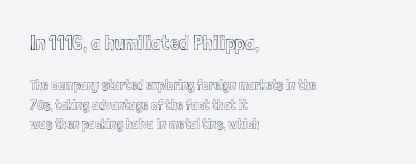
Q: Is the text italic (slanted)? A: No, it is upright.
Q: Is the text underlined? A: No.
Q: How is the paragraph aligned? A: Left-aligned.
Q: Is the spacing between letters normal or unusually wide? A: Normal.
Q: Is the spacing between lines tight, normal or loose? A: Normal.
Q: Which block of text is set in a larger size, the first (top) or the second (bottom)? A: The first (top) one.
